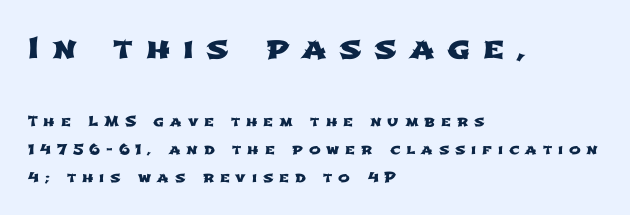
Q: Is the typeface a serif or a sans-serif typeface? A: Sans-serif.
Q: Is the text underlined? A: No.
Q: How is the paragraph aligned? A: Left-aligned.
Q: Is the spacing between letters normal or unusually wide? A: Unusually wide.
Q: Is the spacing between lines tight, normal or loose? A: Loose.
Q: Which block of text is set in a larger size, the first (top) or the second (bottom)? A: The first (top) one.
Q: Width (condensed, normal, or wide)? A: Wide.
Q: Stroke contrast? A: Low.
Q: x-height? A: Medium.
Q: Monospaced? A: No.
